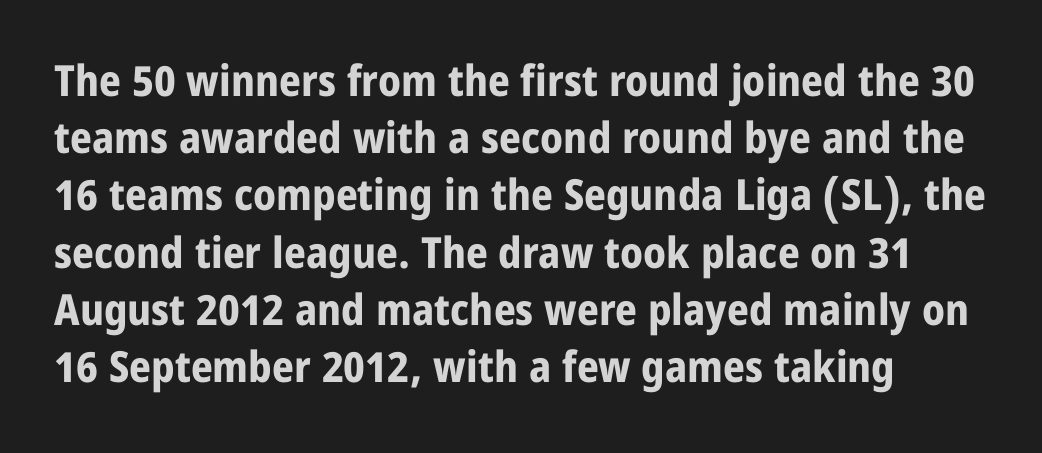
Q: Is the text bold? A: Yes.
Q: Is the text italic (slanted)? A: No, it is upright.
Q: Is the typeface a serif or a sans-serif typeface? A: Sans-serif.
Q: Is the text underlined? A: No.
Q: Is the spacing between letters normal or unusually wide? A: Normal.
Q: Is the spacing between lines tight, normal or loose? A: Normal.
Q: Width (condensed, normal, or wide)? A: Condensed.
Q: Stroke contrast? A: Low.
Q: x-height? A: Large.
Q: Monospaced? A: No.
